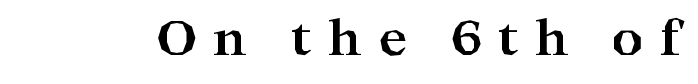
Q: Is the text bold? A: Yes.
Q: Is the text italic (slanted)? A: No, it is upright.
Q: Is the typeface a serif or a sans-serif typeface? A: Serif.
Q: Is the text underlined? A: No.
Q: Is the spacing between letters normal or unusually wide? A: Unusually wide.
Q: Width (condensed, normal, or wide)? A: Wide.
Q: Stroke contrast? A: High.
Q: x-height? A: Medium.
Q: Monospaced? A: No.
